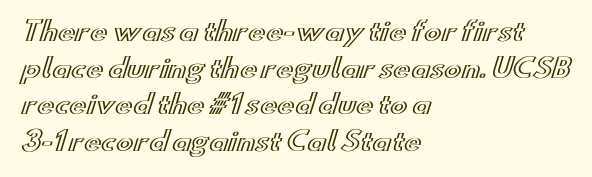
Here the glyphs are tracked normally, forming tight word shapes. Underline: absent. The lines are quadded left.
